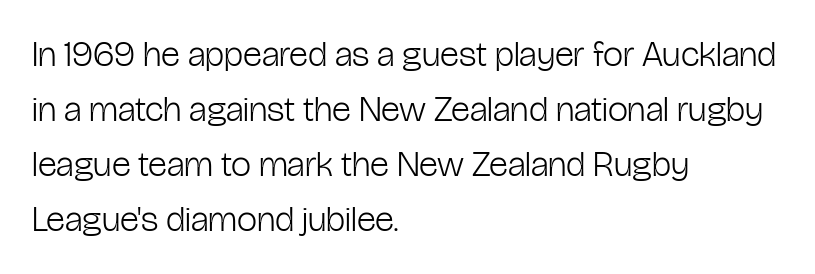
The image shows 36 px light, condensed sans-serif type, upright; set left-aligned, normal line spacing (1.53x), normal letter spacing, not underlined; low stroke contrast and a medium x-height.
